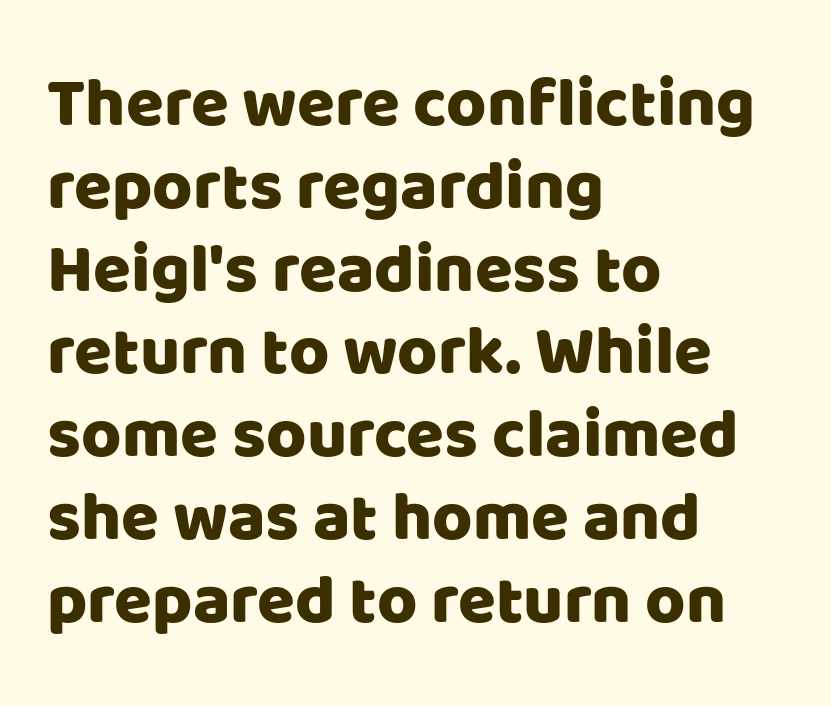
Unmarked baselines from the first word to the last. Left-aligned paragraph, ragged on the right. Posture: straight, roman, zero tilt. Nothing unusual about the tracking: characters are spaced as the font intends. A typesetter would label this face a sans.
